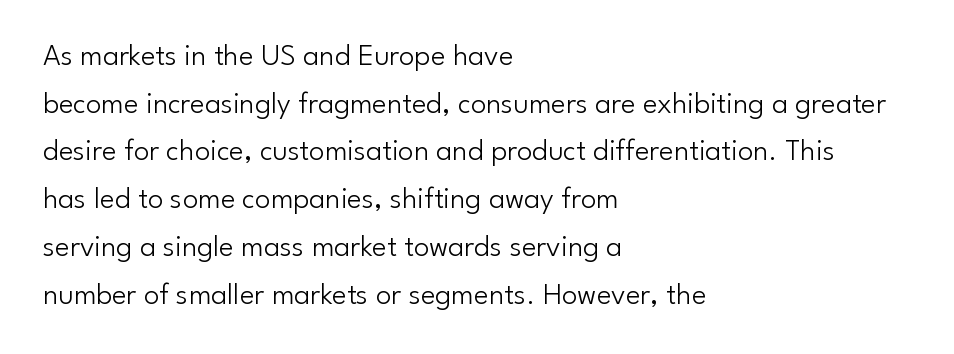
The gap between lines stays unmarked. One glance says typical: line gaps are just what's usual. The font is comparable to plain body text, perhaps lighter. Check where the strokes stop: nothing finishes them off — pure sans.
